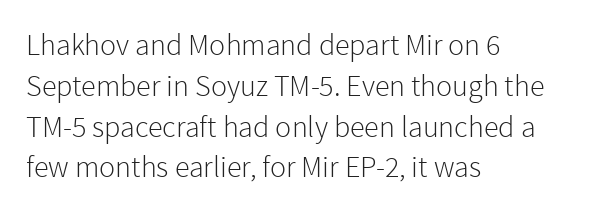
The baseline area is clear. Quick note: interline space is typical. This is roman type, the default non-slanted kind. The lines in this sample share a left origin and differ only in where they stop. Each letter keeps its own natural width here, so spacing adapts to shape.
